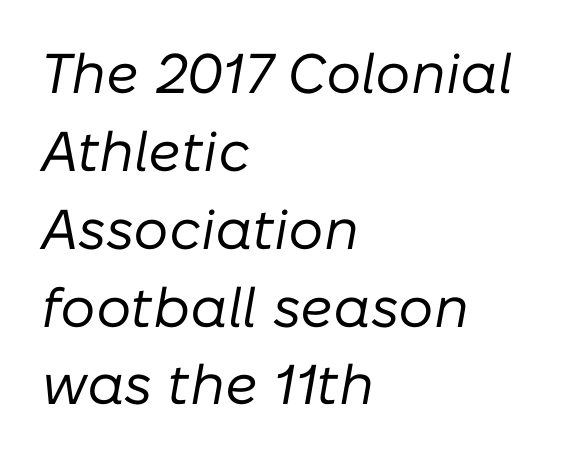
{"italic": "yes", "lean": "right", "slant_degrees": 10, "bold": "no", "weight": "regular", "width": "normal", "stroke_contrast": "low", "x_height": "medium", "monospaced": "no", "underline": "no", "align": "left", "line_spacing": "normal", "line_spacing_ratio": 1.39, "letter_spacing": "normal", "letter_spacing_em": 0.0, "glyph_px": 56}
